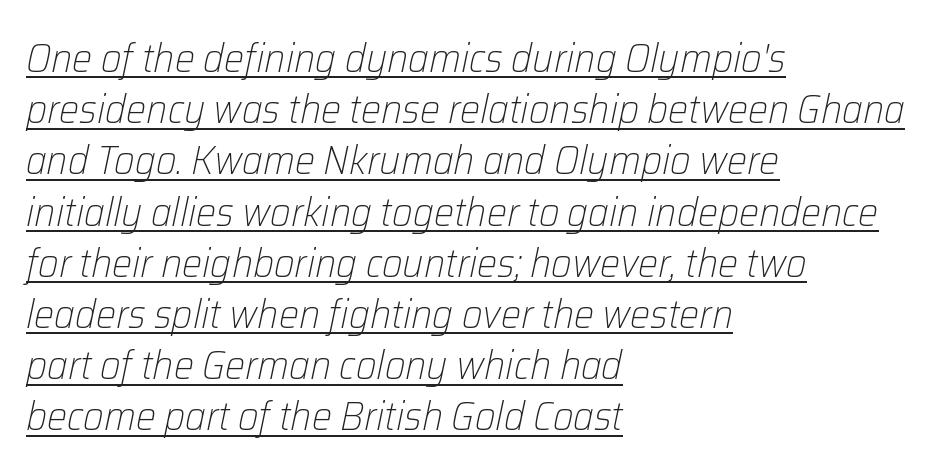
The image shows 40 px light type, italic (leaning right); set left-aligned, normal line spacing (1.28x), normal letter spacing, underlined; low stroke contrast and a medium x-height.
